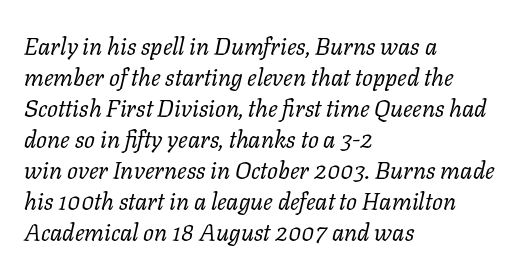
The image shows 24 px text type, italic (leaning right); set left-aligned, normal line spacing (1.29x), normal letter spacing, not underlined.
